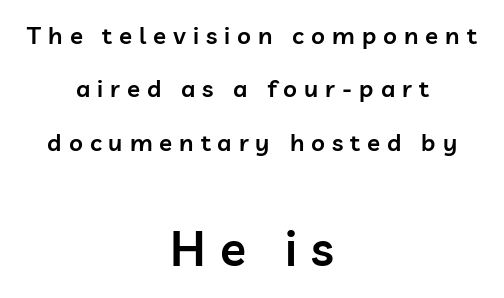
Q: Is the text bold? A: Semi-bold.
Q: Is the text italic (slanted)? A: No, it is upright.
Q: Is the typeface a serif or a sans-serif typeface? A: Sans-serif.
Q: Is the text underlined? A: No.
Q: How is the paragraph aligned? A: Centered.
Q: Is the spacing between letters normal or unusually wide? A: Unusually wide.
Q: Is the spacing between lines tight, normal or loose? A: Loose.
Q: Which block of text is set in a larger size, the first (top) or the second (bottom)? A: The second (bottom) one.
Q: Width (condensed, normal, or wide)? A: Normal.
Q: Stroke contrast? A: Low.
Q: x-height? A: Medium.
Q: Monospaced? A: No.
